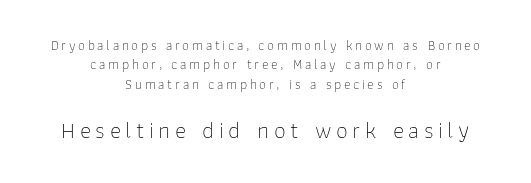
Q: Is the text bold? A: No.
Q: Is the text italic (slanted)? A: No, it is upright.
Q: Is the text underlined? A: No.
Q: How is the paragraph aligned? A: Centered.
Q: Is the spacing between lines tight, normal or loose? A: Normal.
Q: Which block of text is set in a larger size, the first (top) or the second (bottom)? A: The second (bottom) one.
